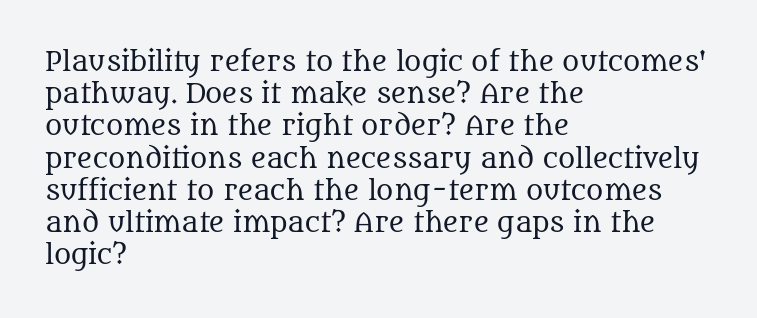
Q: Is the text bold? A: No.
Q: Is the text italic (slanted)? A: No, it is upright.
Q: Is the text underlined? A: No.
Q: How is the paragraph aligned? A: Left-aligned.
Q: Is the spacing between letters normal or unusually wide? A: Normal.
